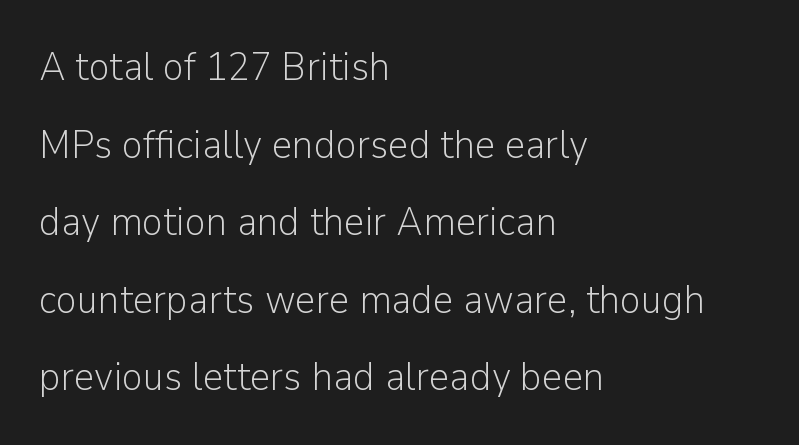
Q: Is the text bold? A: No.
Q: Is the text italic (slanted)? A: No, it is upright.
Q: Is the typeface a serif or a sans-serif typeface? A: Sans-serif.
Q: Is the text underlined? A: No.
Q: How is the paragraph aligned? A: Left-aligned.
Q: Is the spacing between letters normal or unusually wide? A: Normal.
Q: Is the spacing between lines tight, normal or loose? A: Loose.
Q: Width (condensed, normal, or wide)? A: Normal.
Q: Stroke contrast? A: Low.
Q: x-height? A: Medium.
Q: Monospaced? A: No.
